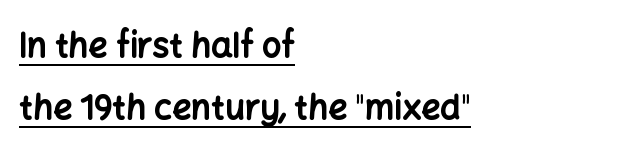
The image shows 34 px bold sans-serif type, upright; set left-aligned, line spacing 1.81x, normal letter spacing, underlined; low stroke contrast and a medium x-height.
